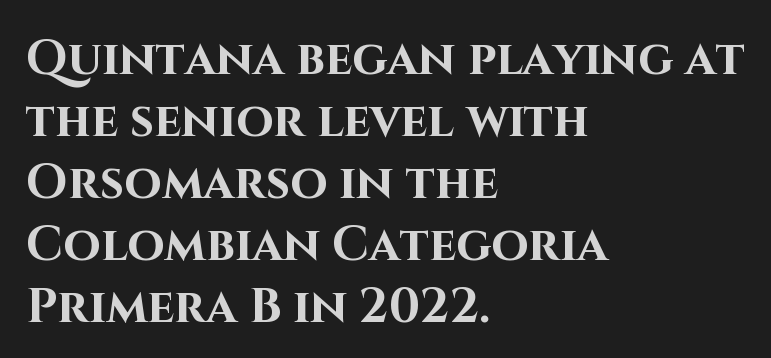
Nothing unusual about the tracking: characters are spaced as the font intends. Do the characters align in a grid? No, the font is proportional. What kind of face is this? One without serifs — a sans. Typesetter's note: full bold, strokes at maximum text heaviness. Unmarked baselines from the first word to the last.
